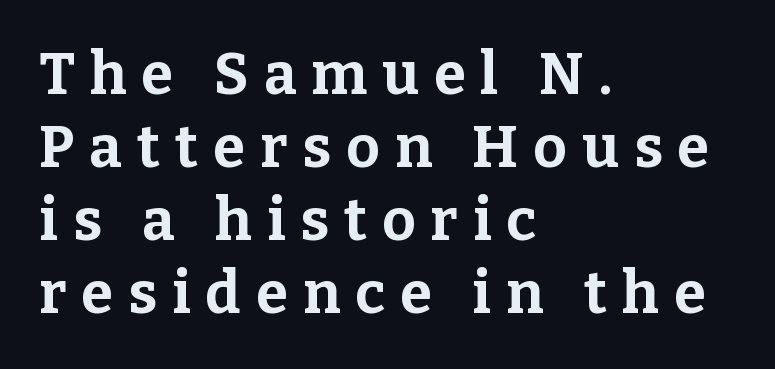
Is the letter spacing exaggerated? Yes — the characters are pushed far apart. Tall strokes in this sample are plumb rather than angled. Stroke terminals: seriffed. This is heavy type, rendered in bold. The passage is arranged the way most books set body copy — flush left. Reading down the column, the eye jumps a familiar distance to each next line.
